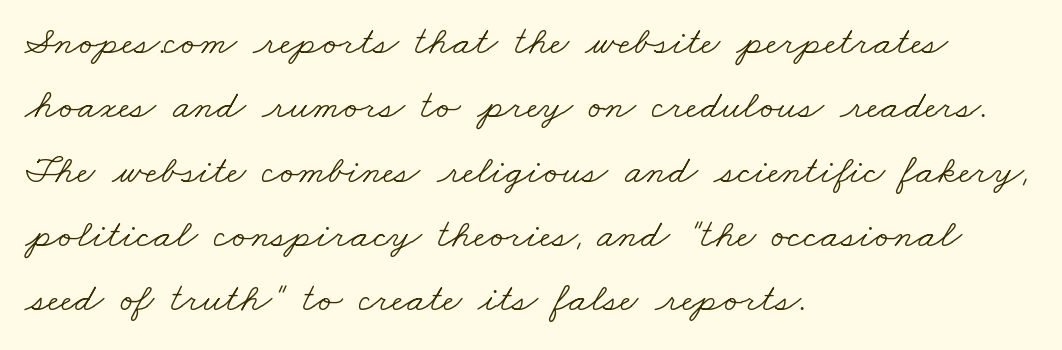
Q: Is the text bold? A: No.
Q: Is the typeface a serif or a sans-serif typeface? A: Serif.
Q: Is the text underlined? A: No.
Q: How is the paragraph aligned? A: Left-aligned.
Q: Is the spacing between letters normal or unusually wide? A: Normal.
Q: Is the spacing between lines tight, normal or loose? A: Normal.
Q: Width (condensed, normal, or wide)? A: Wide.
Q: Stroke contrast? A: Low.
Q: x-height? A: Small.
Q: Monospaced? A: No.
